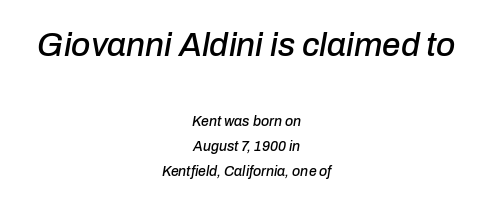
The whole block is typeset with a tilt. The rendering uses natural spacing where letterforms have individual widths. The letters sit at their default tracking, neither squeezed nor spread. Scale decreases going downward across the two blocks. Is the block centered? Yes — each line is placed symmetrically about the middle.
